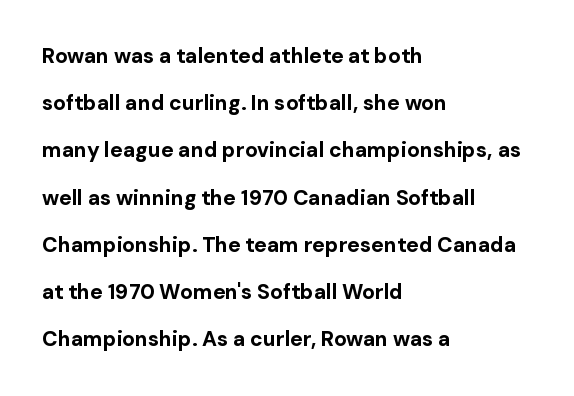
{"italic": "no", "bold": "yes", "underline": "no", "align": "left", "line_spacing": "loose", "line_spacing_ratio": 2.25, "letter_spacing": "normal", "letter_spacing_em": 0.0, "glyph_px": 21}
